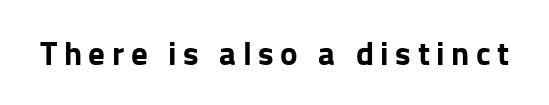
The image shows 33 px bold sans-serif type, upright; set unusually wide letter spacing (+0.2 em), not underlined; low stroke contrast and a medium x-height.
